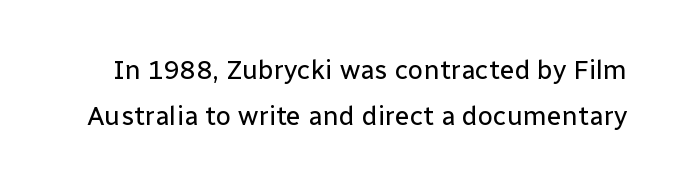
You could call the tracking neutral — neither tight nor loose. Every character sits straight up, as roman type does. The strokes carry an ordinary text weight at most. Lines of text with bare space underneath.
